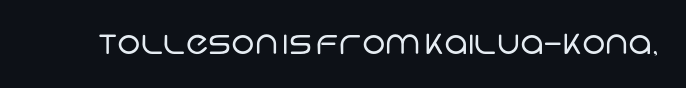
The image shows 33 px regular-weight sans-serif type; set normal letter spacing, not underlined; low stroke contrast and a large x-height.
